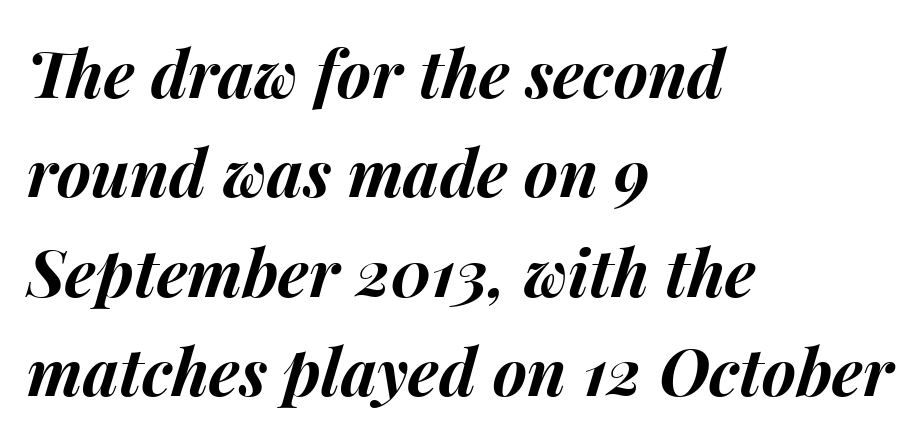
Q: Is the text bold? A: Yes.
Q: Is the text italic (slanted)? A: Yes, it leans right by about 15 degrees.
Q: Is the text underlined? A: No.
Q: How is the paragraph aligned? A: Left-aligned.
Q: Is the spacing between letters normal or unusually wide? A: Normal.
Q: Is the spacing between lines tight, normal or loose? A: Normal.
Q: Width (condensed, normal, or wide)? A: Normal.
Q: Stroke contrast? A: Medium.
Q: x-height? A: Medium.
Q: Monospaced? A: No.
